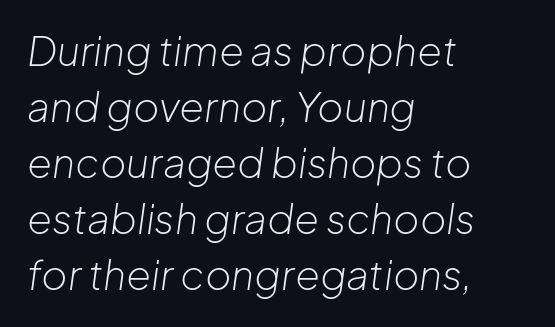
Observe the ordinary spacing: letters are neighbours, not strangers. Caption: multi-line text, flush left, ragged right. The space directly below the letters is spotless. Style check: oblique. Weight class: somewhere from thin through regular.
